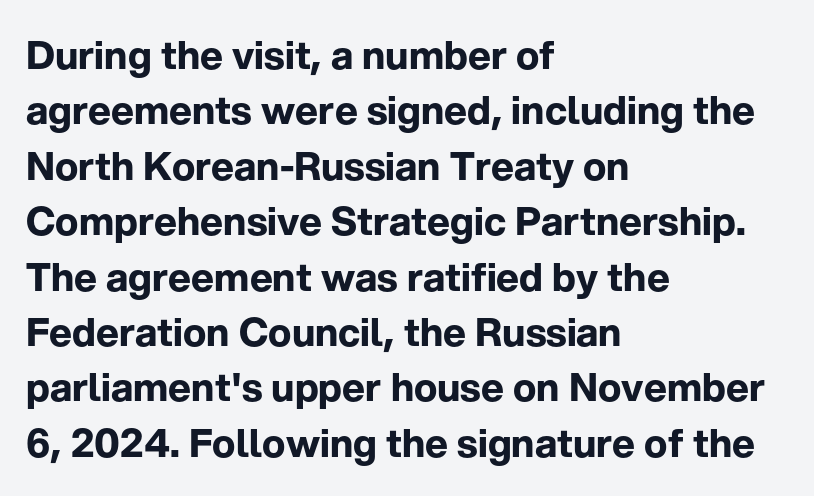
The image shows 39 px bold sans-serif type, upright; set left-aligned, normal line spacing (1.42x), normal letter spacing, not underlined; low stroke contrast and a medium x-height.
